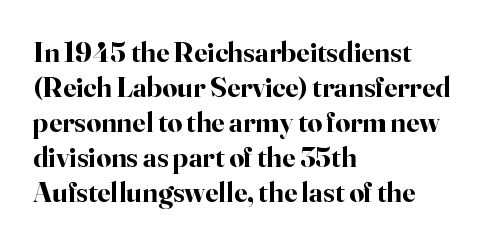
Q: Is the text bold? A: Yes.
Q: Is the text italic (slanted)? A: No, it is upright.
Q: Is the typeface a serif or a sans-serif typeface? A: Serif.
Q: Is the text underlined? A: No.
Q: How is the paragraph aligned? A: Left-aligned.
Q: Is the spacing between letters normal or unusually wide? A: Normal.
Q: Width (condensed, normal, or wide)? A: Normal.
Q: Stroke contrast? A: High.
Q: x-height? A: Small.
Q: Monospaced? A: No.
